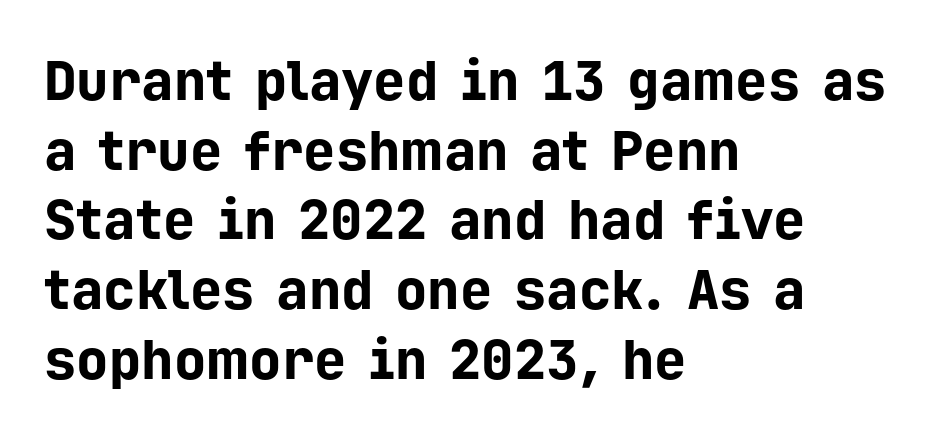
{"serif": "no", "italic": "no", "bold": "yes", "weight": "bold", "width": "normal", "stroke_contrast": "low", "x_height": "medium", "monospaced": "yes", "underline": "no", "align": "left", "line_spacing": "normal", "line_spacing_ratio": 1.29, "letter_spacing": "normal", "letter_spacing_em": 0.0, "glyph_px": 54}
